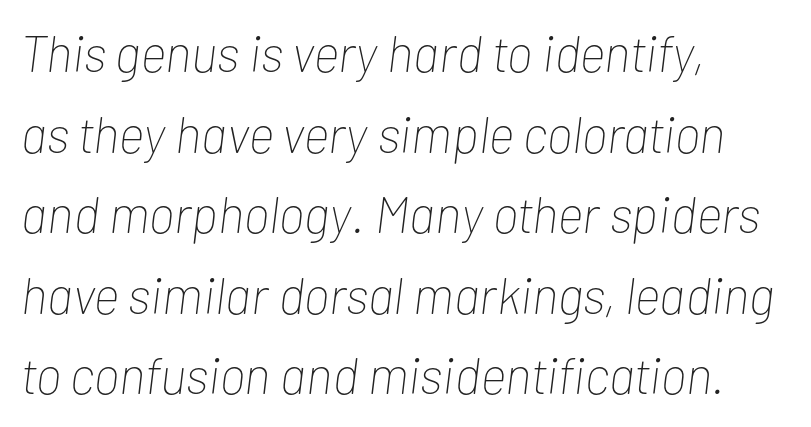
{"italic": "yes", "lean": "right", "slant_degrees": 7, "bold": "no", "weight": "thin", "width": "condensed", "stroke_contrast": "low", "x_height": "medium", "monospaced": "no", "underline": "no", "align": "left", "line_spacing": "normal", "line_spacing_ratio": 1.58, "letter_spacing": "normal", "letter_spacing_em": 0.0, "glyph_px": 51}
